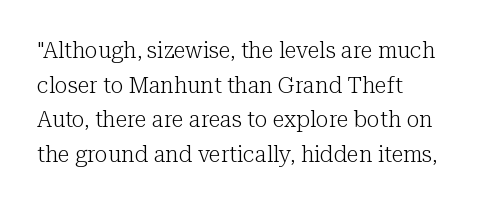
The image shows 22 px text type, upright; set normal line spacing (1.57x), normal letter spacing, not underlined.
